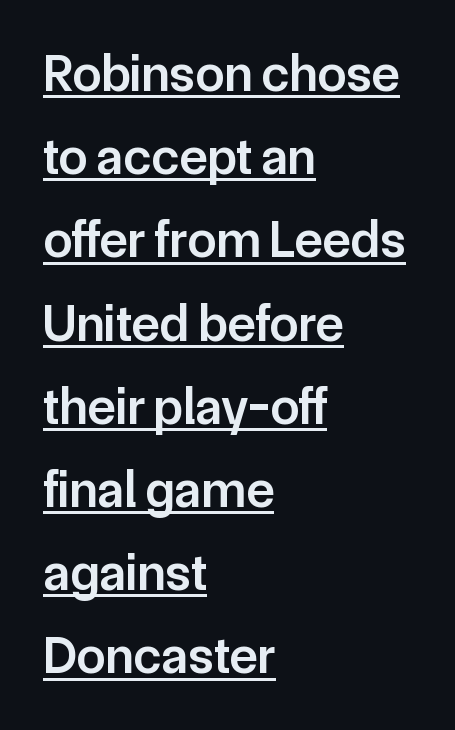
The image shows 52 px semibold sans-serif type, upright; set left-aligned, normal line spacing (1.6x), normal letter spacing, underlined; low stroke contrast and a medium x-height.
